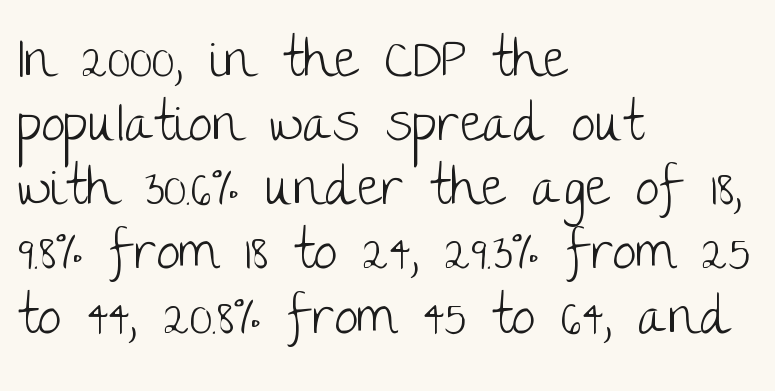
The image shows 53 px light sans-serif type, upright; set left-aligned, line spacing 1.21x, normal letter spacing, not underlined; low stroke contrast and a large x-height.
